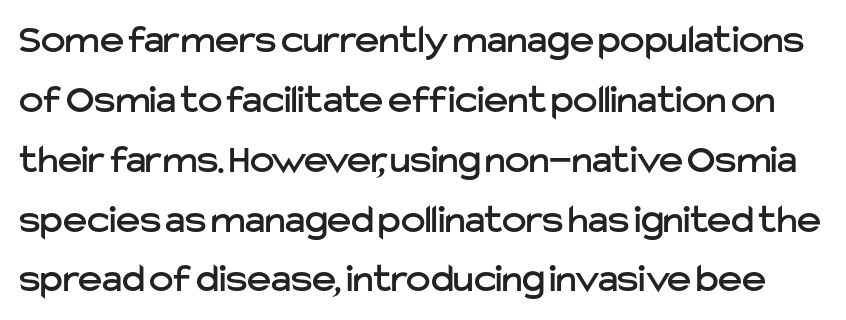
{"serif": "no", "italic": "no", "width": "normal", "stroke_contrast": "low", "x_height": "medium", "monospaced": "no", "underline": "no", "line_spacing": "normal", "line_spacing_ratio": 1.46, "letter_spacing": "normal", "letter_spacing_em": 0.0, "glyph_px": 41}
